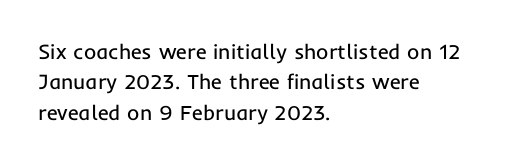
Q: Is the text bold? A: No.
Q: Is the text italic (slanted)? A: No, it is upright.
Q: Is the text underlined? A: No.
Q: How is the paragraph aligned? A: Left-aligned.
Q: Is the spacing between letters normal or unusually wide? A: Normal.
Q: Is the spacing between lines tight, normal or loose? A: Normal.
